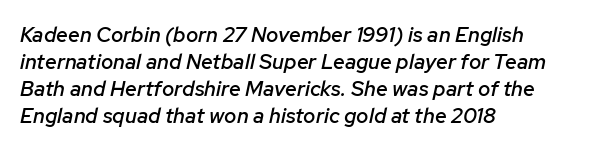
Q: Is the text bold? A: Semi-bold.
Q: Is the text italic (slanted)? A: Yes, it leans right by about 12 degrees.
Q: Is the text underlined? A: No.
Q: How is the paragraph aligned? A: Left-aligned.
Q: Is the spacing between letters normal or unusually wide? A: Normal.
Q: Is the spacing between lines tight, normal or loose? A: Normal.
